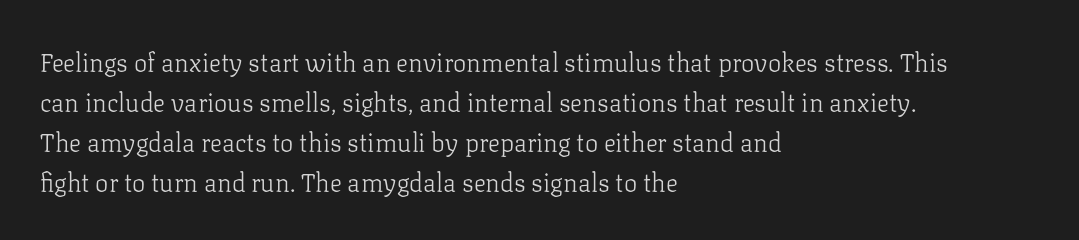
{"italic": "no", "bold": "no", "underline": "no", "align": "left", "line_spacing": "normal", "line_spacing_ratio": 1.6, "letter_spacing": "normal", "letter_spacing_em": 0.0, "glyph_px": 25}
